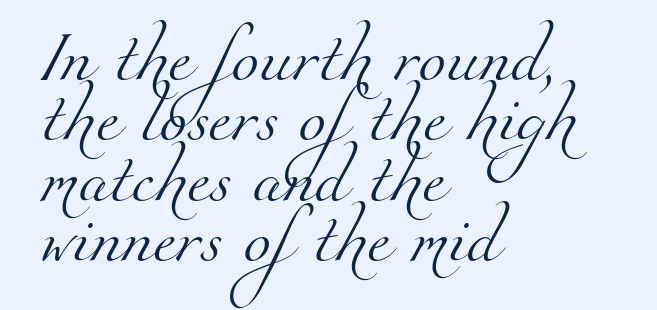
{"serif": "yes", "bold": "no", "weight": "light", "width": "normal", "stroke_contrast": "medium", "x_height": "small", "monospaced": "no", "underline": "no", "align": "left", "line_spacing_ratio": 1.21, "letter_spacing": "normal", "letter_spacing_em": 0.0, "glyph_px": 50}
